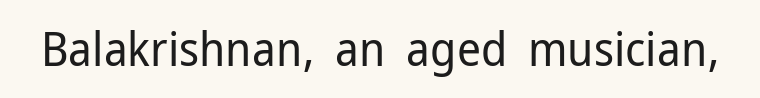
The image shows 47 px regular-weight sans-serif type, upright; set normal letter spacing, not underlined; low stroke contrast and a medium x-height.
